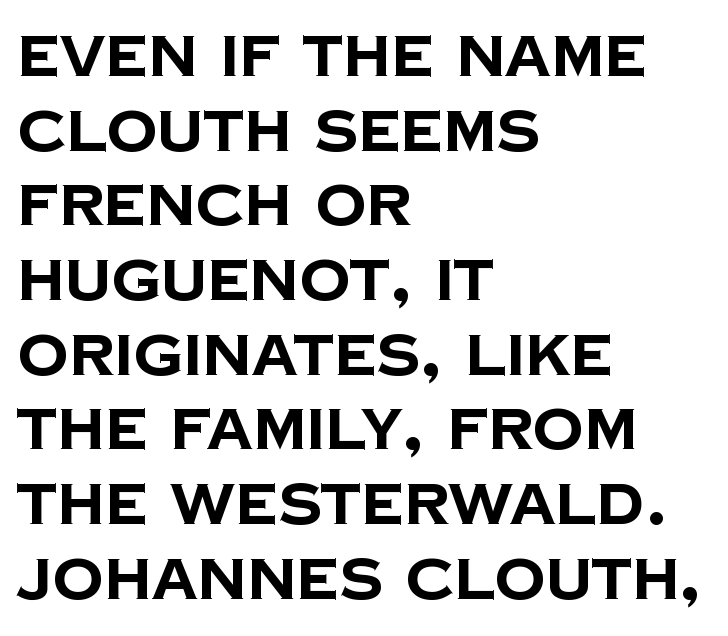
The image shows 57 px bold sans-serif type; set left-aligned, normal line spacing (1.31x), normal letter spacing, not underlined; low stroke contrast and a large x-height.
